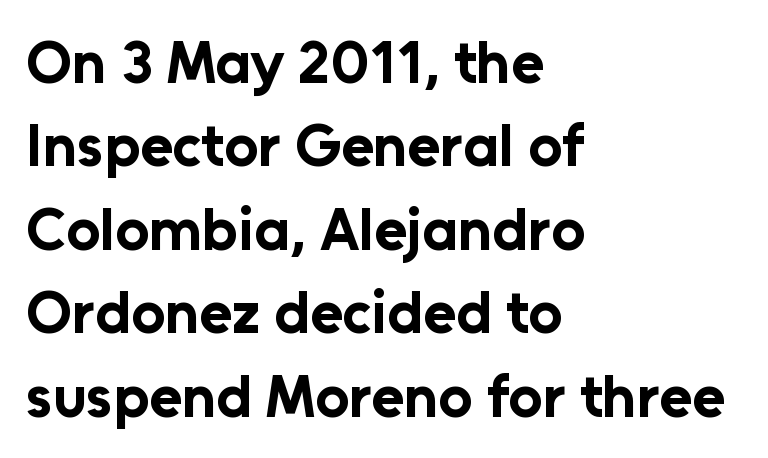
Q: Is the text bold? A: Yes.
Q: Is the text italic (slanted)? A: No, it is upright.
Q: Is the typeface a serif or a sans-serif typeface? A: Sans-serif.
Q: Is the text underlined? A: No.
Q: How is the paragraph aligned? A: Left-aligned.
Q: Is the spacing between letters normal or unusually wide? A: Normal.
Q: Is the spacing between lines tight, normal or loose? A: Normal.
Q: Width (condensed, normal, or wide)? A: Normal.
Q: Stroke contrast? A: Low.
Q: x-height? A: Medium.
Q: Monospaced? A: No.
